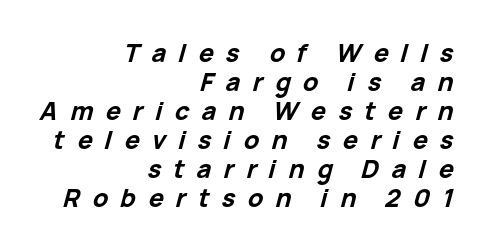
The image shows 25 px bold type, italic (leaning right); set right-aligned, line spacing 1.16x, unusually wide letter spacing (+0.49 em), not underlined.
